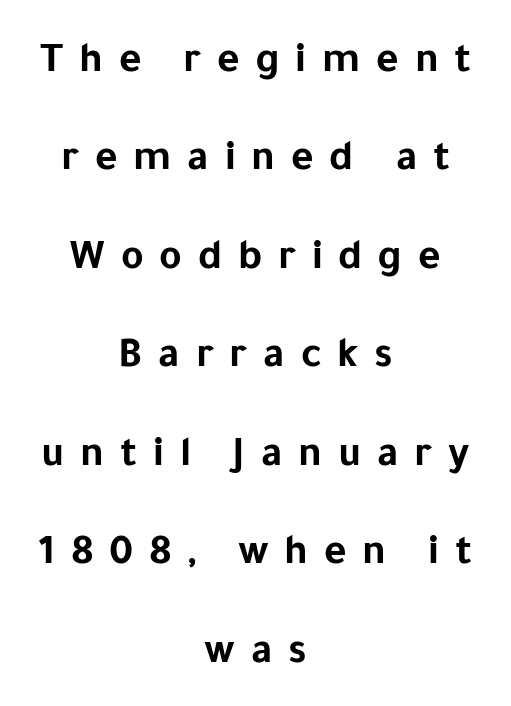
The image shows 43 px bold sans-serif type, upright; set centered, loose line spacing (2.29x), unusually wide letter spacing (+0.37 em), not underlined; low stroke contrast and a medium x-height.
